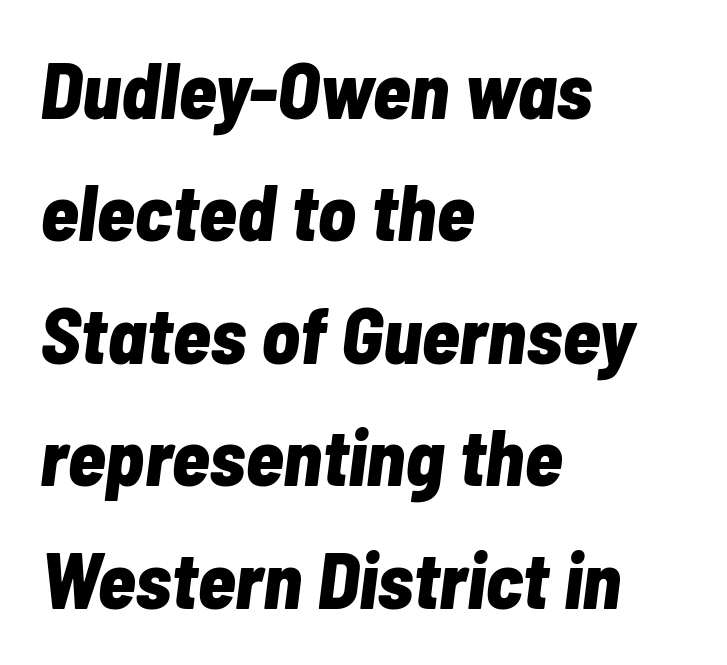
The image shows 79 px bold, condensed type, italic (leaning right); set left-aligned, normal line spacing (1.55x), normal letter spacing, not underlined; low stroke contrast and a medium x-height.
